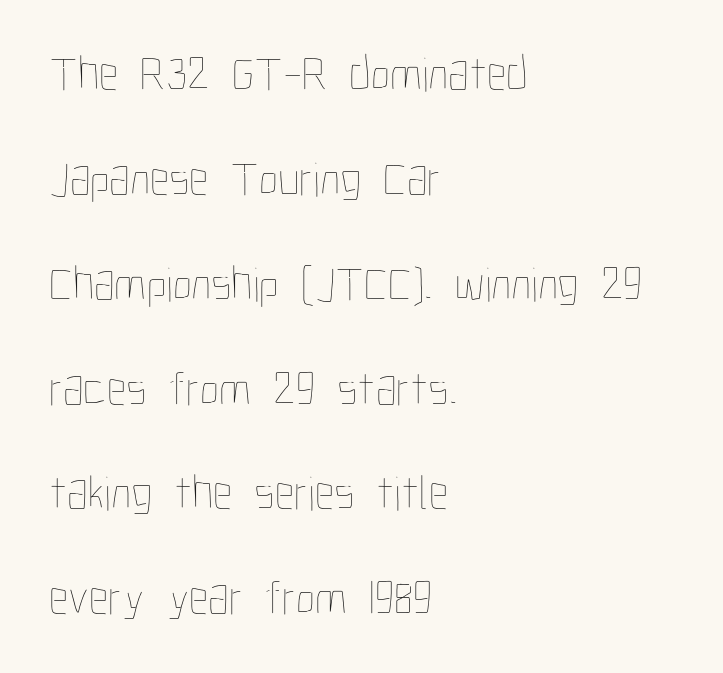
The image shows 49 px thin, condensed type, upright; set left-aligned, loose line spacing (2.14x), normal letter spacing, not underlined; low stroke contrast and a medium x-height.
